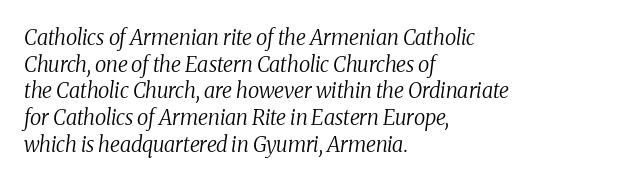
{"italic": "yes", "lean": "right", "slant_degrees": 8, "bold": "no", "underline": "no", "align": "left", "line_spacing": "normal", "line_spacing_ratio": 1.27, "letter_spacing": "normal", "letter_spacing_em": 0.0, "glyph_px": 21}
